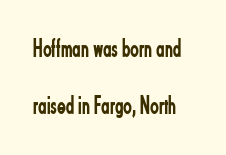
{"italic": "no", "bold": "no", "underline": "no", "align": "left", "line_spacing": "loose", "line_spacing_ratio": 2.19, "letter_spacing": "normal", "letter_spacing_em": 0.0, "glyph_px": 26}
